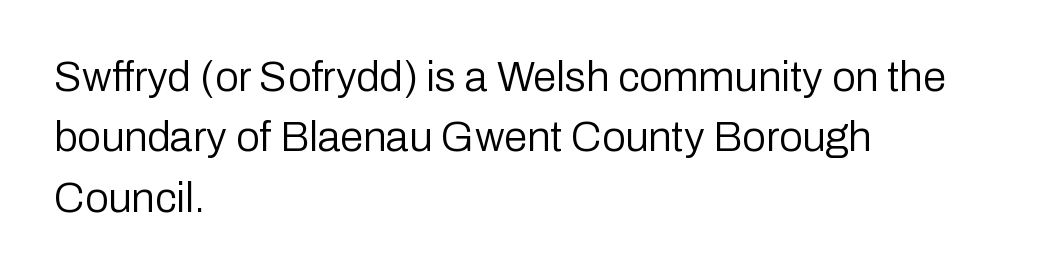
{"serif": "no", "italic": "no", "bold": "no", "weight": "regular", "width": "normal", "stroke_contrast": "low", "x_height": "medium", "monospaced": "no", "underline": "no", "align": "left", "line_spacing": "normal", "line_spacing_ratio": 1.44, "letter_spacing": "normal", "letter_spacing_em": 0.0, "glyph_px": 42}
